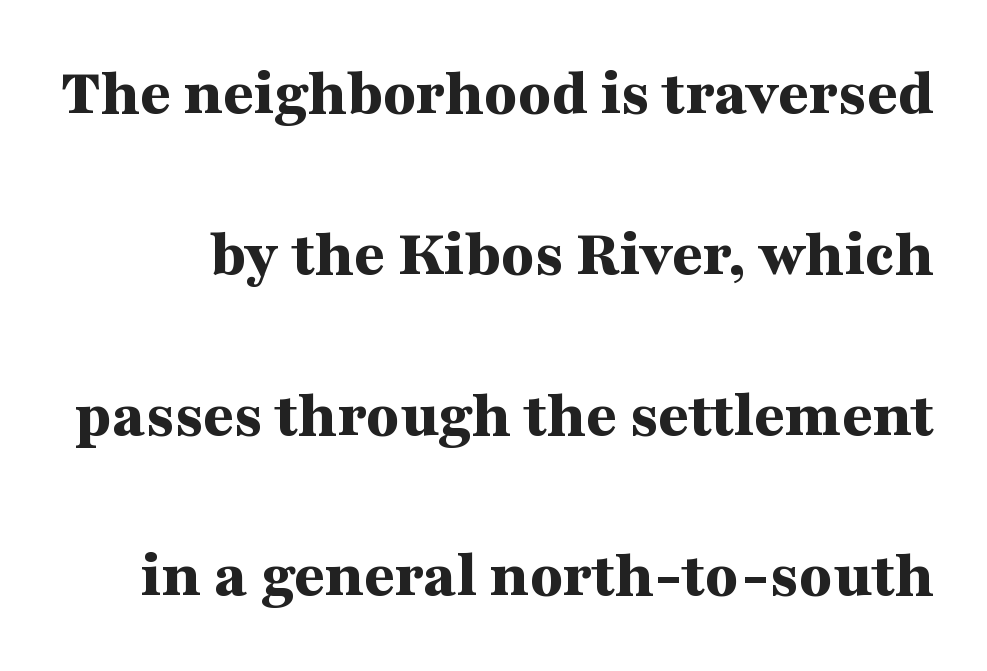
Loosely led — the rows are spread out. Does extra space separate the letters? No, they use regular spacing. The letters stand upright; this is a roman face. Are there feet on the stems? There are — it's a serif. These lines are rendered in a variable-pitch font. Set as a true bold cut, around the 700 mark.
